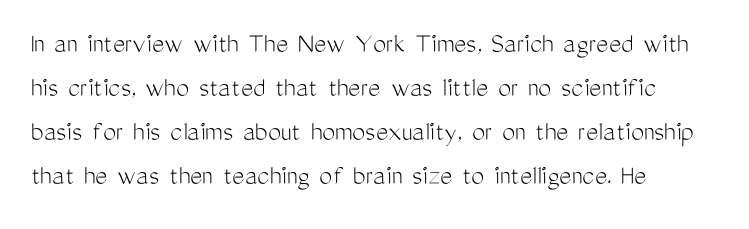
Words float on clear page, feet unadorned. Think standard paragraph weight, or any step lighter than that. These lines keep a tight, regular rhythm from letter to letter. A sans-serif font was chosen for this passage.
